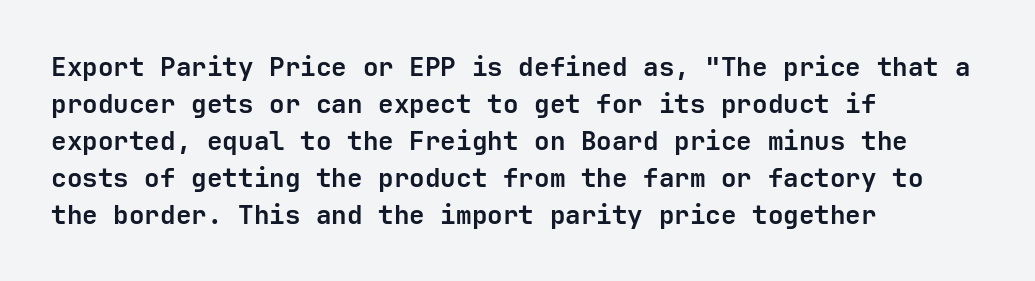
Q: Is the text bold? A: Yes.
Q: Is the text italic (slanted)? A: No, it is upright.
Q: Is the text underlined? A: No.
Q: How is the paragraph aligned? A: Left-aligned.
Q: Is the spacing between letters normal or unusually wide? A: Normal.
Q: Is the spacing between lines tight, normal or loose? A: Normal.
